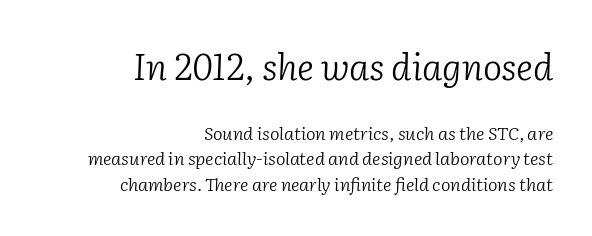
Standard letterfit; no display-style spreading of the glyphs. Descenders hang freely into open space. Summary of vertical rhythm: regular, with standard interline spacing. Each stroke keeps to a modest, everyday thickness or less.
